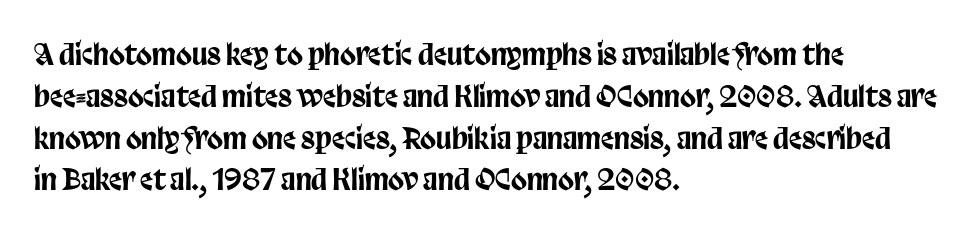
{"serif": "no", "italic": "no", "width": "condensed", "stroke_contrast": "low", "x_height": "large", "monospaced": "no", "underline": "no", "align": "left", "line_spacing": "normal", "line_spacing_ratio": 1.44, "letter_spacing": "normal", "letter_spacing_em": 0.0, "glyph_px": 29}
